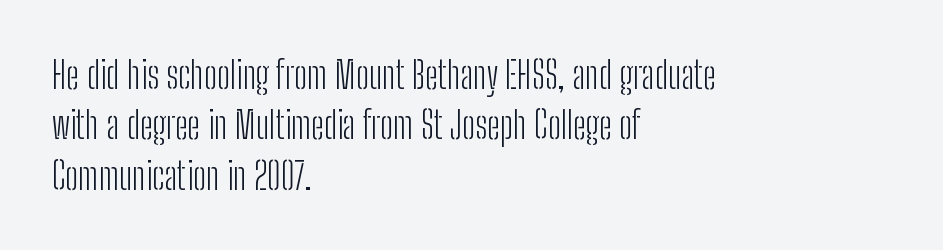
The image shows 37 px light, condensed sans-serif type, upright; set left-aligned, normal line spacing (1.36x), normal letter spacing, not underlined; low stroke contrast and a medium x-height.
